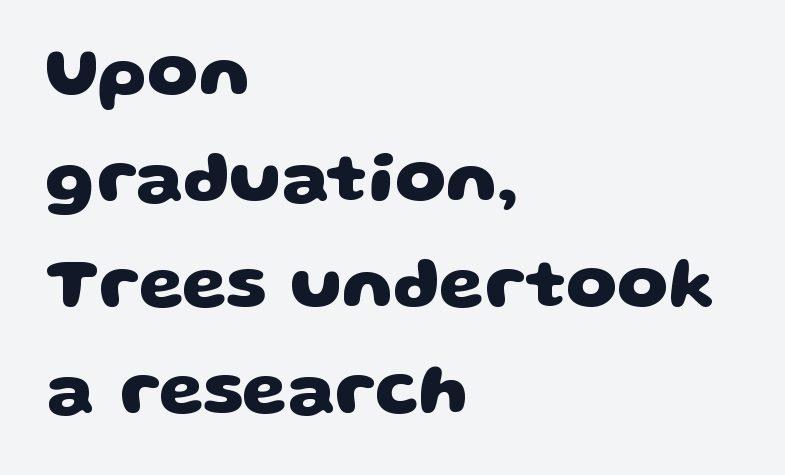
The image shows 72 px heavy, wide sans-serif type; set left-aligned, normal line spacing (1.47x), normal letter spacing, not underlined; low stroke contrast and a large x-height.
